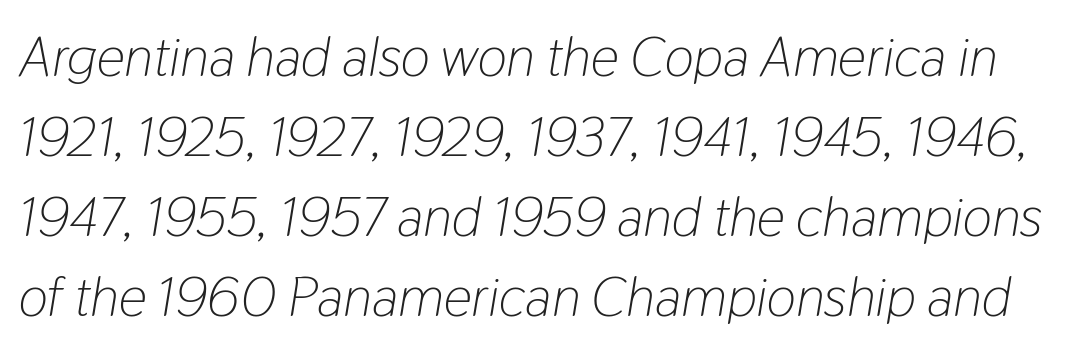
Each letter keeps its own natural width here, so spacing adapts to shape. Stems and bowls with no extra thickness — not bold. Evenly set lines give the paragraph a standard silhouette. Would a proofreader flag this as italicized? Yes.
